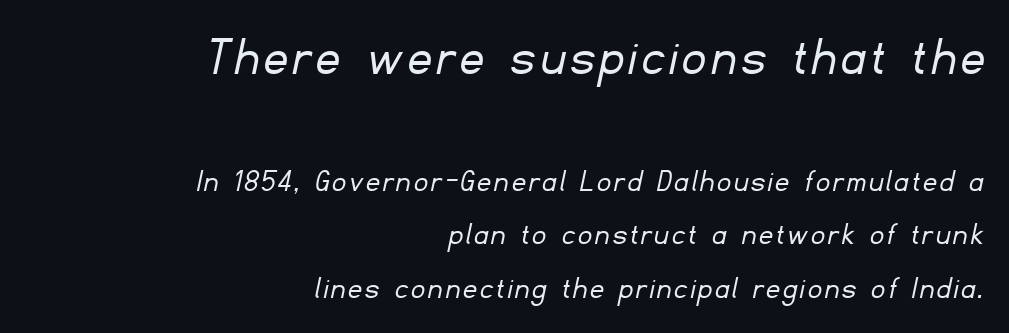
{"serif": "no", "bold": "no", "weight": "light", "width": "normal", "stroke_contrast": "low", "x_height": "small", "monospaced": "no", "underline": "no", "align": "right", "line_spacing": "normal", "line_spacing_ratio": 1.61, "larger_block": "first", "size_ratio": 1.73, "glyph_px": 57}
